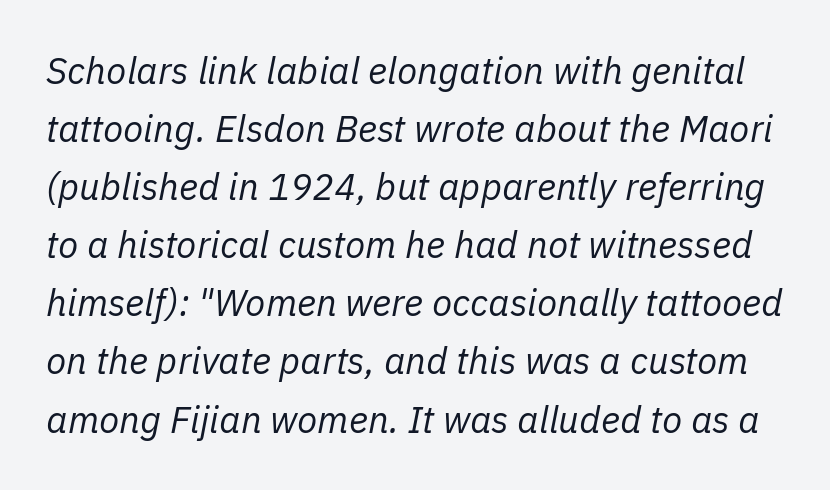
Each stroke keeps to a modest, everyday thickness or less. You could not count columns in this text — the font is proportionally spaced. The passage shown has conventional tracking throughout. Compared with typical paragraphs, the rows here are spaced about the same.
